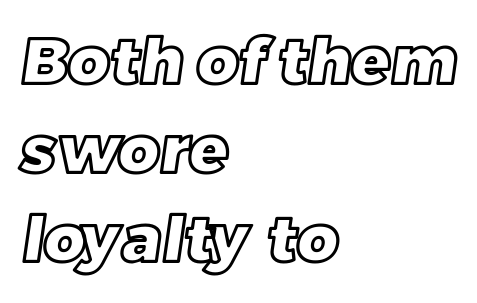
The image shows 64 px text type; set left-aligned, normal line spacing (1.39x), normal letter spacing, not underlined; a large x-height.
